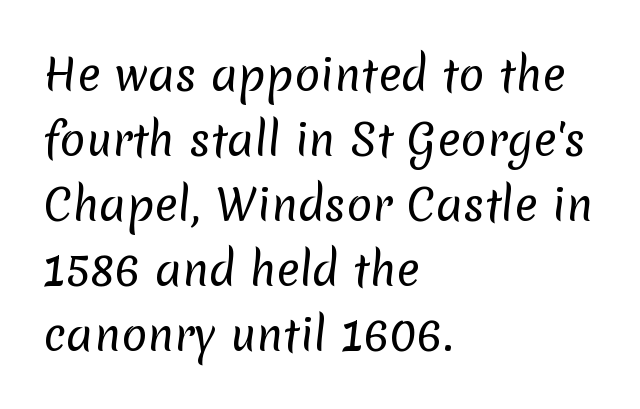
{"serif": "no", "bold": "no", "weight": "regular", "width": "normal", "stroke_contrast": "low", "x_height": "medium", "monospaced": "no", "underline": "no", "align": "left", "line_spacing": "normal", "line_spacing_ratio": 1.51, "letter_spacing": "normal", "letter_spacing_em": 0.0, "glyph_px": 43}
